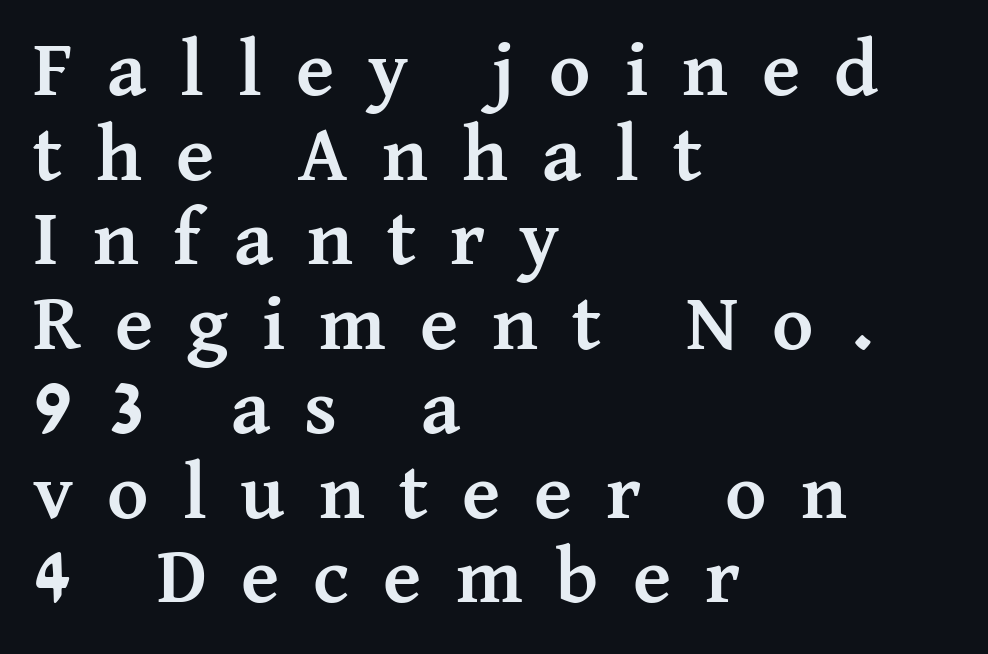
The image shows 79 px semibold serif type, upright; set left-aligned, tight line spacing (1.07x), unusually wide letter spacing (+0.43 em), not underlined; medium stroke contrast and a medium x-height.
